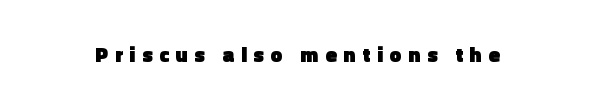
{"italic": "no", "bold": "yes", "underline": "no", "letter_spacing": "wide", "letter_spacing_em": 0.32, "glyph_px": 21}
